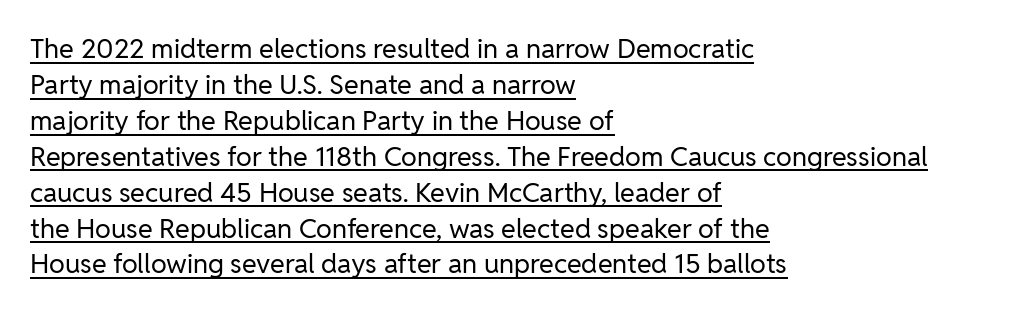
Does extra space separate the letters? No, they use regular spacing. Ordinary non-slanted type is in use. Where is the straight margin? On the left. What's the leading like? Ordinary, nothing unusual. Heft: none added — not bold.
